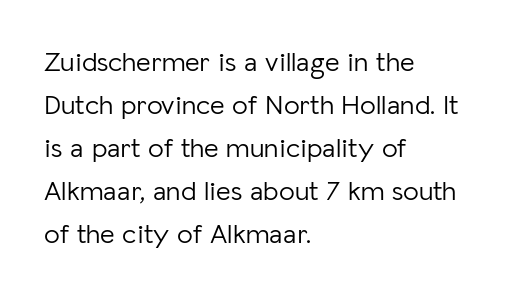
{"serif": "no", "italic": "no", "bold": "no", "weight": "light", "width": "normal", "stroke_contrast": "low", "x_height": "medium", "monospaced": "no", "underline": "no", "align": "left", "line_spacing": "normal", "line_spacing_ratio": 1.54, "letter_spacing": "normal", "letter_spacing_em": 0.0, "glyph_px": 28}
